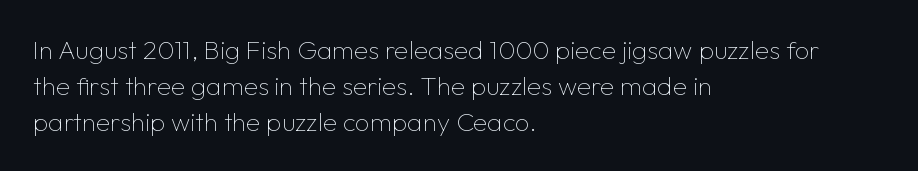
{"italic": "no", "bold": "no", "underline": "no", "align": "left", "line_spacing": "normal", "line_spacing_ratio": 1.38, "letter_spacing": "normal", "letter_spacing_em": 0.0, "glyph_px": 26}
